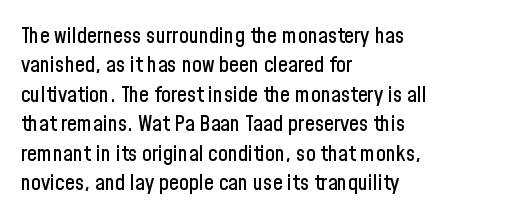
The image shows 22 px text type, upright; set left-aligned, normal line spacing (1.34x), normal letter spacing, not underlined.
